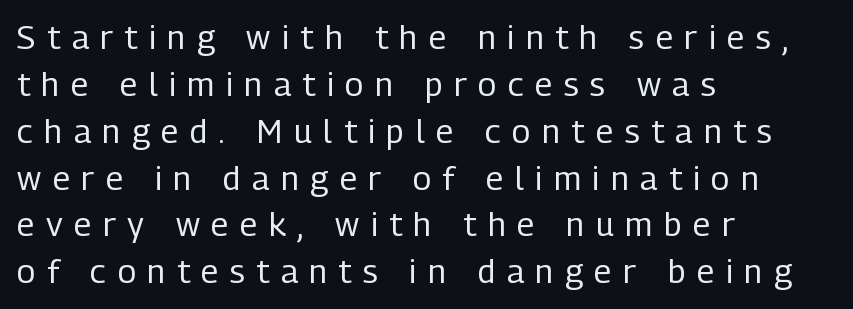
Q: Is the text bold? A: No.
Q: Is the text italic (slanted)? A: No, it is upright.
Q: Is the typeface a serif or a sans-serif typeface? A: Sans-serif.
Q: Is the text underlined? A: No.
Q: How is the paragraph aligned? A: Left-aligned.
Q: Is the spacing between letters normal or unusually wide? A: Unusually wide.
Q: Is the spacing between lines tight, normal or loose? A: Normal.
Q: Width (condensed, normal, or wide)? A: Condensed.
Q: Stroke contrast? A: Low.
Q: x-height? A: Medium.
Q: Monospaced? A: No.
